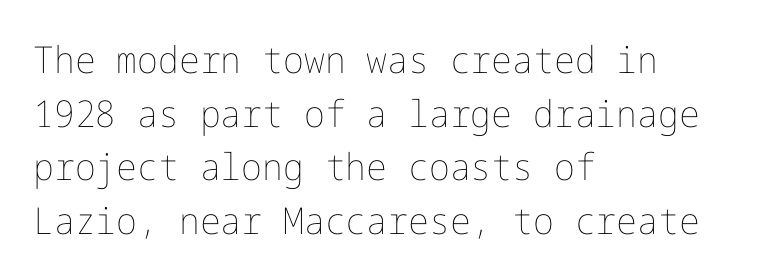
The image shows 37 px thin type, upright; set left-aligned, normal line spacing (1.45x), normal letter spacing, not underlined; low stroke contrast and a medium x-height.
